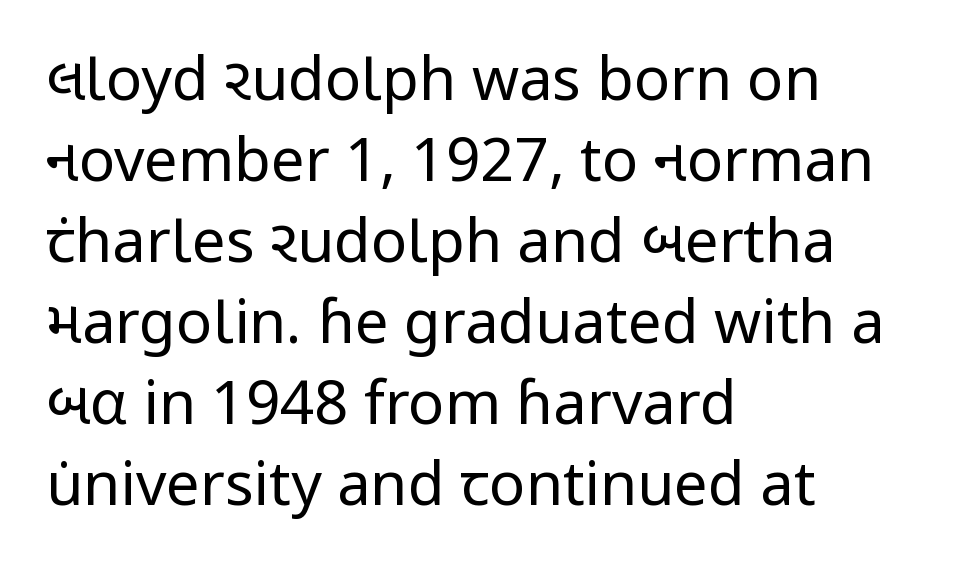
Each letter's strokes conclude bluntly, with no projecting serifs. Think standard paragraph weight, or any step lighter than that. Nobody drew a line under any word here. Standard letterfit; no display-style spreading of the glyphs. The rendering anchors every line to the left-hand side. This sample uses an upright cut, with every glyph sitting square on the baseline.
